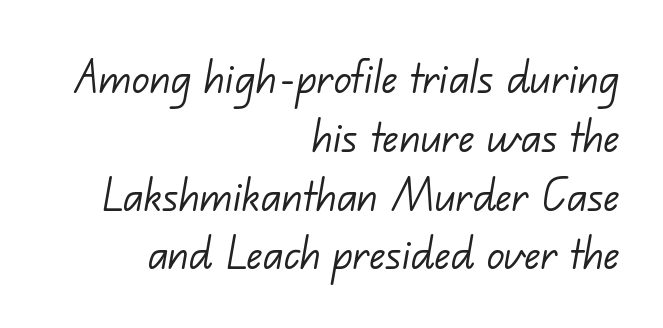
Font category for this specimen: sans-serif. The letterforms sit shoulder to shoulder at normal distance. The face looks like a standard text weight, possibly lighter. Anything drawn beneath the words? Only blank space.
